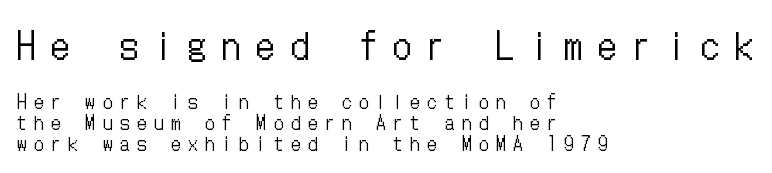
{"italic": "no", "bold": "no", "weight": "regular", "width": "condensed", "stroke_contrast": "low", "x_height": "medium", "underline": "no", "align": "left", "line_spacing": "tight", "line_spacing_ratio": 1.15, "letter_spacing": "wide", "letter_spacing_em": 0.45, "larger_block": "first", "size_ratio": 2.0, "glyph_px": 36}
